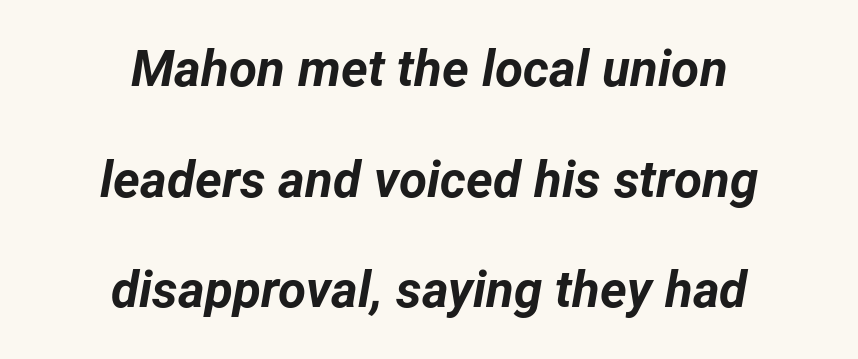
Q: Is the text bold? A: Yes.
Q: Is the text italic (slanted)? A: Yes, it leans right by about 12 degrees.
Q: Is the text underlined? A: No.
Q: How is the paragraph aligned? A: Centered.
Q: Is the spacing between letters normal or unusually wide? A: Normal.
Q: Is the spacing between lines tight, normal or loose? A: Loose.
Q: Width (condensed, normal, or wide)? A: Normal.
Q: Stroke contrast? A: Low.
Q: x-height? A: Medium.
Q: Monospaced? A: No.
